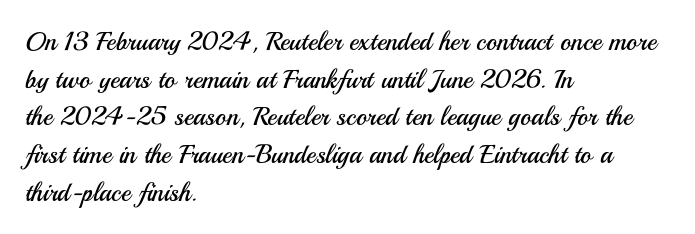
{"bold": "no", "underline": "no", "align": "left", "line_spacing": "normal", "line_spacing_ratio": 1.45, "letter_spacing": "normal", "letter_spacing_em": 0.0, "glyph_px": 26}
